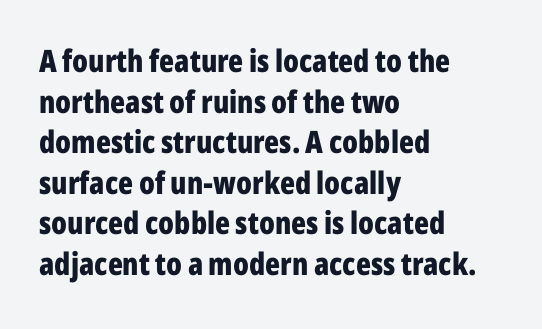
Q: Is the text bold? A: Yes.
Q: Is the text italic (slanted)? A: No, it is upright.
Q: Is the typeface a serif or a sans-serif typeface? A: Sans-serif.
Q: Is the text underlined? A: No.
Q: How is the paragraph aligned? A: Left-aligned.
Q: Is the spacing between letters normal or unusually wide? A: Normal.
Q: Is the spacing between lines tight, normal or loose? A: Normal.
Q: Width (condensed, normal, or wide)? A: Condensed.
Q: Stroke contrast? A: Low.
Q: x-height? A: Medium.
Q: Monospaced? A: No.
